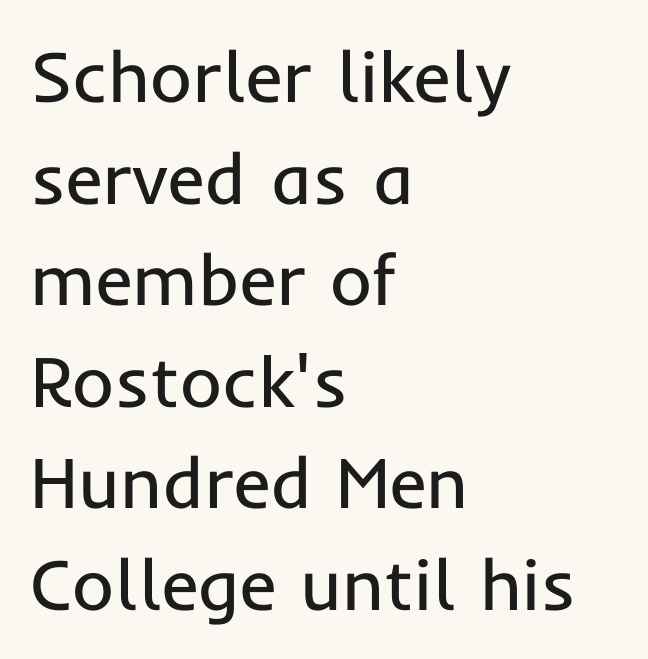
The image shows 72 px regular-weight sans-serif type, upright; set left-aligned, normal line spacing (1.41x), normal letter spacing, not underlined; low stroke contrast and a medium x-height.
